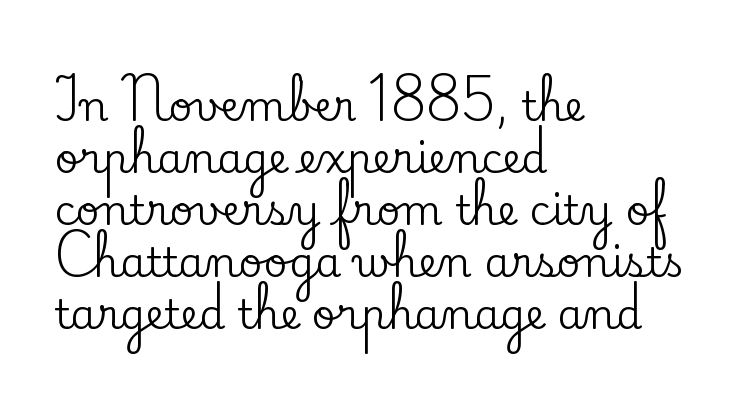
{"serif": "yes", "italic": "no", "width": "normal", "stroke_contrast": "low", "x_height": "small", "monospaced": "no", "underline": "no", "align": "left", "line_spacing": "normal", "line_spacing_ratio": 1.27, "letter_spacing": "normal", "letter_spacing_em": 0.0, "glyph_px": 41}
